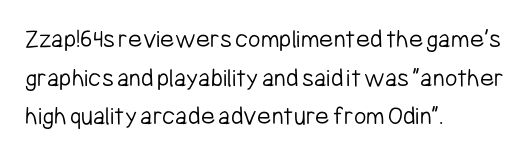
Stroke thickness stays within the range of a standard reading face or lighter. Notice how descenders clear the ascenders below comfortably — that's standard leading. There is no visible air inserted between adjacent glyphs. Casual observation: everything's shoved over to the left. The specimen omits any rule beneath the text block's lines. The letters stand straight up with perfectly vertical stems.
